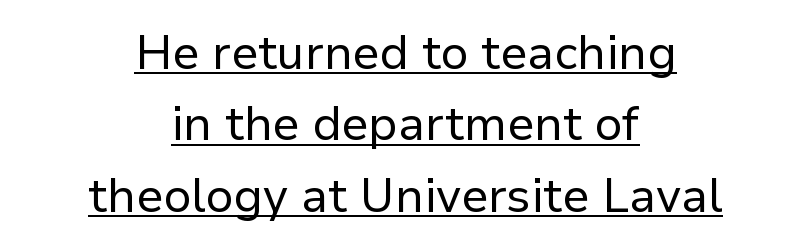
Q: Is the text bold? A: No.
Q: Is the text italic (slanted)? A: No, it is upright.
Q: Is the typeface a serif or a sans-serif typeface? A: Sans-serif.
Q: Is the text underlined? A: Yes.
Q: How is the paragraph aligned? A: Centered.
Q: Is the spacing between letters normal or unusually wide? A: Normal.
Q: Is the spacing between lines tight, normal or loose? A: Normal.
Q: Width (condensed, normal, or wide)? A: Normal.
Q: Stroke contrast? A: Low.
Q: x-height? A: Medium.
Q: Monospaced? A: No.
